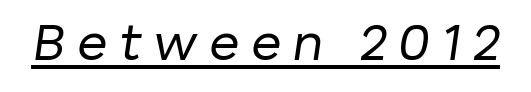
The strokes are not fattened; the text isn't bold. Each line of the rendering has a horizontal stroke beneath the glyphs. Character widths vary here, with narrow letters taking less room than wide ones. Students, note that the glyphs here are deliberately spaced far apart. If you drew a line through each stem, it would be angled.
